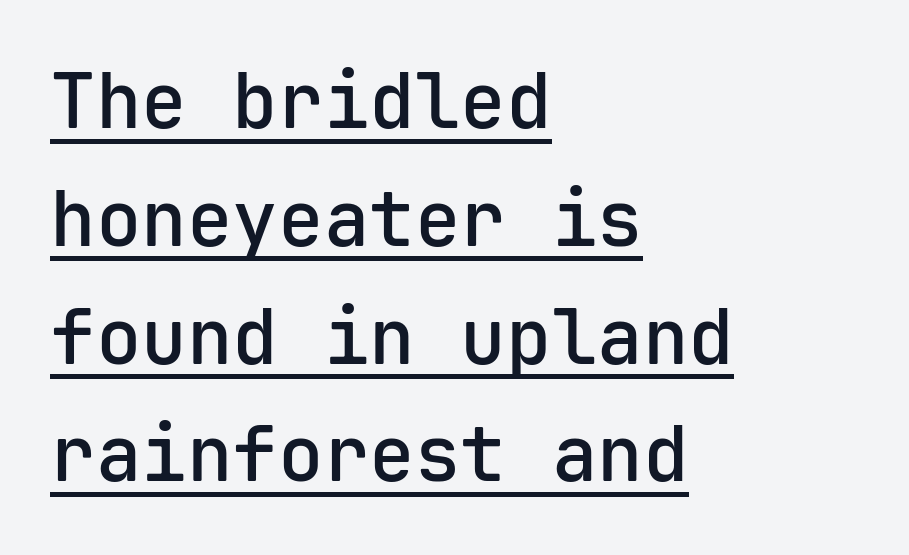
{"serif": "no", "italic": "no", "bold": "semi", "weight": "semibold", "width": "normal", "stroke_contrast": "low", "x_height": "medium", "monospaced": "yes", "underline": "yes", "align": "left", "line_spacing": "normal", "line_spacing_ratio": 1.55, "letter_spacing": "normal", "letter_spacing_em": 0.0, "glyph_px": 76}
